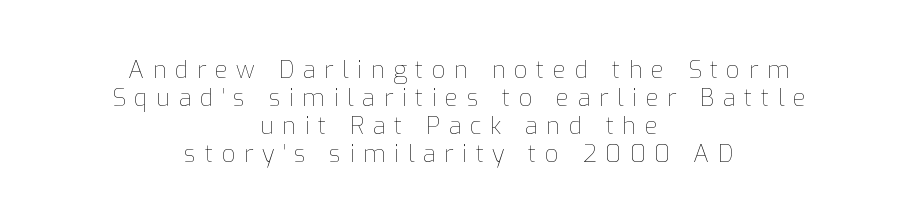
{"italic": "no", "bold": "no", "underline": "no", "align": "center", "line_spacing_ratio": 1.16, "letter_spacing": "wide", "letter_spacing_em": 0.35, "glyph_px": 24}
